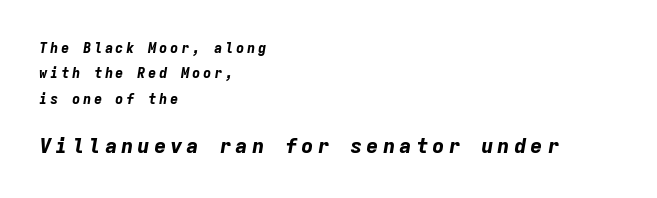
A student would call this left alignment; a typographer would say flush left, rag right. Visually, the bottom section dominates because its glyphs are scaled up. The specimen reads as italic at a glance. This is heavy type, rendered in bold. Honestly, there is no underline to notice here at all.
